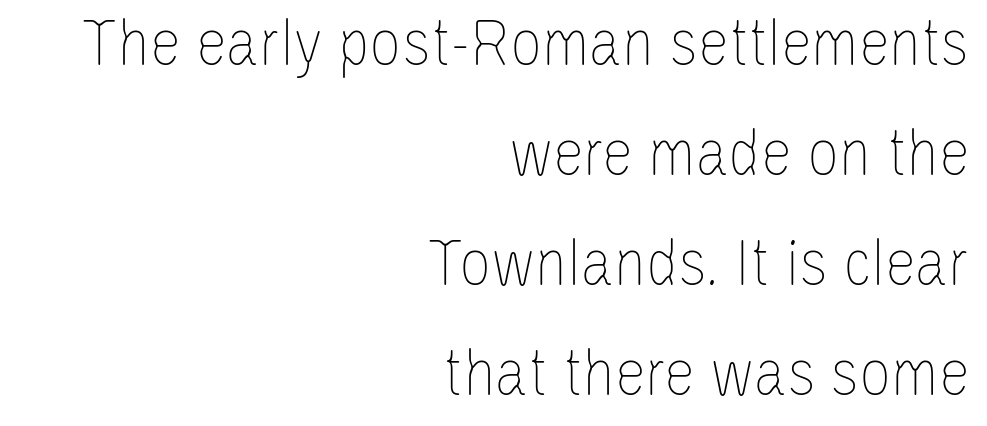
Q: Is the text bold? A: No.
Q: Is the text italic (slanted)? A: No, it is upright.
Q: Is the text underlined? A: No.
Q: How is the paragraph aligned? A: Right-aligned.
Q: Is the spacing between letters normal or unusually wide? A: Normal.
Q: Is the spacing between lines tight, normal or loose? A: Normal.
Q: Width (condensed, normal, or wide)? A: Condensed.
Q: Stroke contrast? A: Low.
Q: x-height? A: Large.
Q: Monospaced? A: No.
